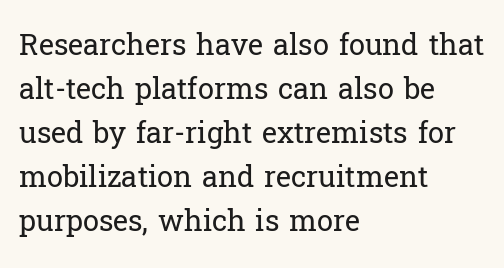
The image shows 29 px regular-weight serif type, upright; set left-aligned, normal line spacing (1.52x), normal letter spacing, not underlined; low stroke contrast and a medium x-height.
